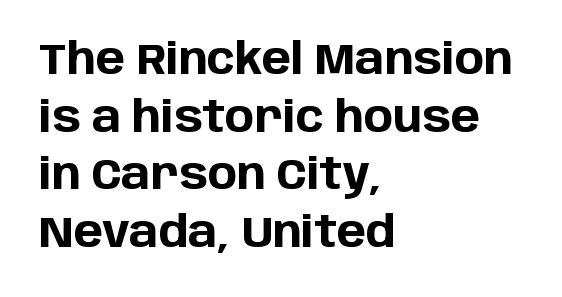
Q: Is the text bold? A: Yes.
Q: Is the text italic (slanted)? A: No, it is upright.
Q: Is the typeface a serif or a sans-serif typeface? A: Sans-serif.
Q: Is the text underlined? A: No.
Q: How is the paragraph aligned? A: Left-aligned.
Q: Is the spacing between letters normal or unusually wide? A: Normal.
Q: Is the spacing between lines tight, normal or loose? A: Normal.
Q: Width (condensed, normal, or wide)? A: Normal.
Q: Stroke contrast? A: Low.
Q: x-height? A: Large.
Q: Monospaced? A: No.
